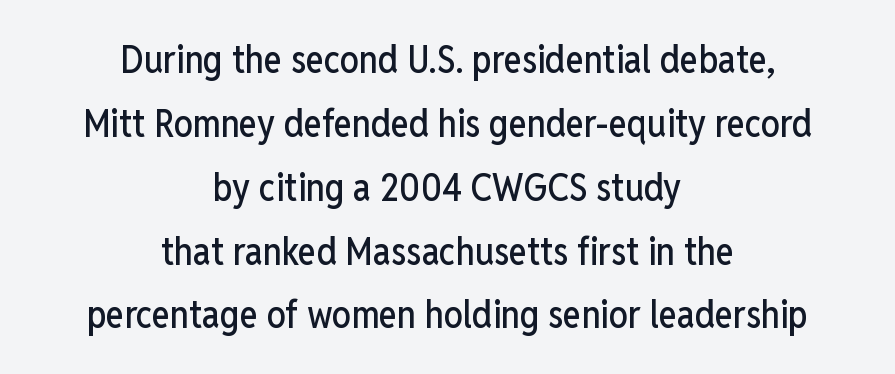
{"serif": "no", "italic": "no", "width": "condensed", "stroke_contrast": "low", "x_height": "medium", "monospaced": "no", "underline": "no", "align": "center", "line_spacing": "normal", "line_spacing_ratio": 1.68, "letter_spacing": "normal", "letter_spacing_em": 0.0, "glyph_px": 38}
